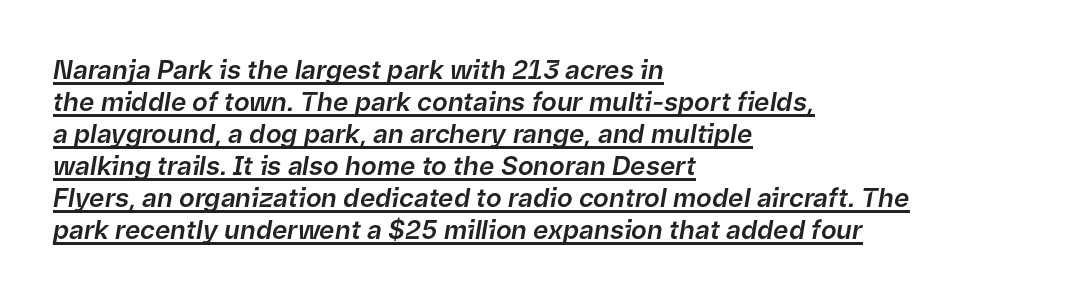
Q: Is the text italic (slanted)? A: Yes, it leans right by about 9 degrees.
Q: Is the text underlined? A: Yes.
Q: How is the paragraph aligned? A: Left-aligned.
Q: Is the spacing between letters normal or unusually wide? A: Normal.
